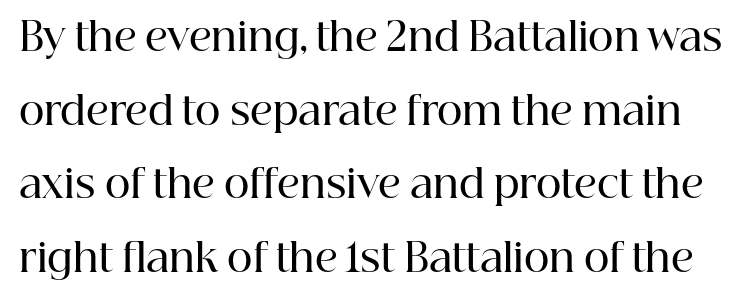
The image shows 39 px semibold serif type, upright; set line spacing 1.89x, normal letter spacing, not underlined; high stroke contrast and a medium x-height.
